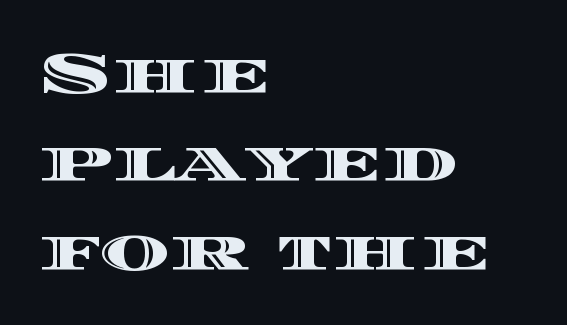
{"italic": "no", "width": "wide", "x_height": "large", "monospaced": "no", "underline": "no", "align": "left", "line_spacing": "normal", "line_spacing_ratio": 1.5, "letter_spacing": "normal", "letter_spacing_em": 0.0, "glyph_px": 59}
